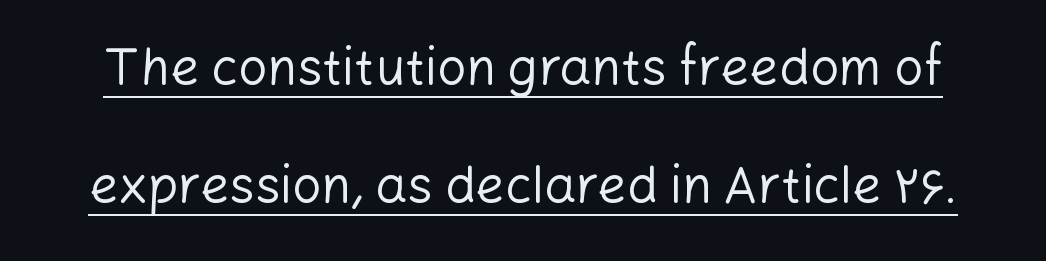
{"serif": "no", "italic": "no", "bold": "no", "weight": "regular", "width": "normal", "stroke_contrast": "low", "x_height": "medium", "monospaced": "no", "underline": "yes", "line_spacing": "loose", "line_spacing_ratio": 2.31, "letter_spacing": "normal", "letter_spacing_em": 0.0, "glyph_px": 51}
